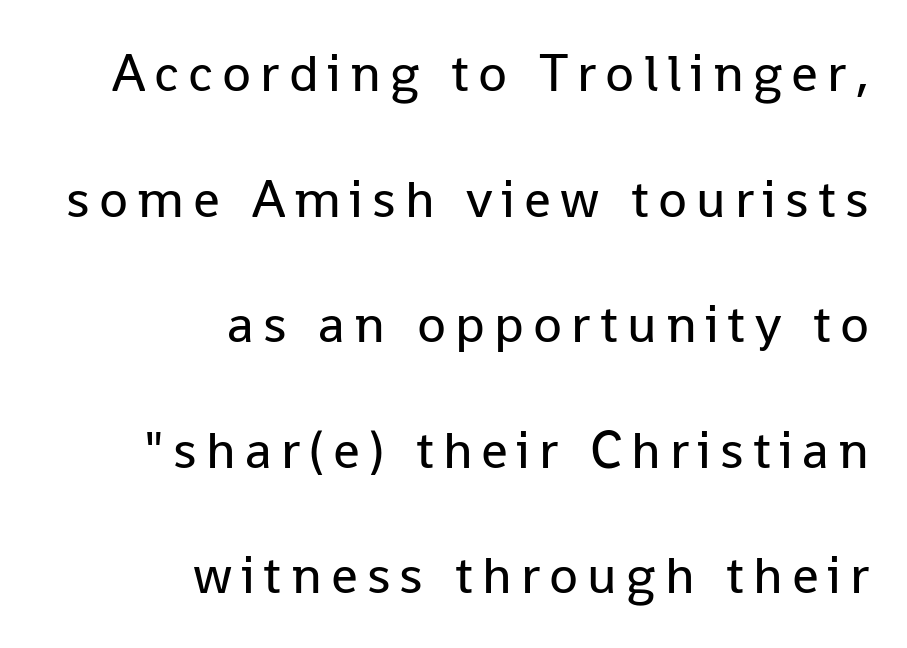
Q: Is the text bold? A: No.
Q: Is the text italic (slanted)? A: No, it is upright.
Q: Is the typeface a serif or a sans-serif typeface? A: Sans-serif.
Q: Is the text underlined? A: No.
Q: How is the paragraph aligned? A: Right-aligned.
Q: Is the spacing between lines tight, normal or loose? A: Loose.
Q: Width (condensed, normal, or wide)? A: Normal.
Q: Stroke contrast? A: Low.
Q: x-height? A: Medium.
Q: Monospaced? A: No.
